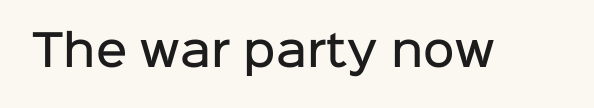
Nope, no serifs anywhere on these letters. Every letter is mildly thick-stroked: semibold rather than bold. It's the straight-up-and-down kind of type. The face used here is proportionally spaced, like ordinary book or web type. Tracking here is standard; glyphs follow each other at the usual distance. The specimen omits any rule beneath the text block's lines.
